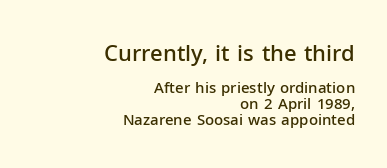
Q: Is the text bold? A: Semi-bold.
Q: Is the text italic (slanted)? A: No, it is upright.
Q: Is the text underlined? A: No.
Q: How is the paragraph aligned? A: Right-aligned.
Q: Is the spacing between letters normal or unusually wide? A: Normal.
Q: Is the spacing between lines tight, normal or loose? A: Tight.
Q: Which block of text is set in a larger size, the first (top) or the second (bottom)? A: The first (top) one.
